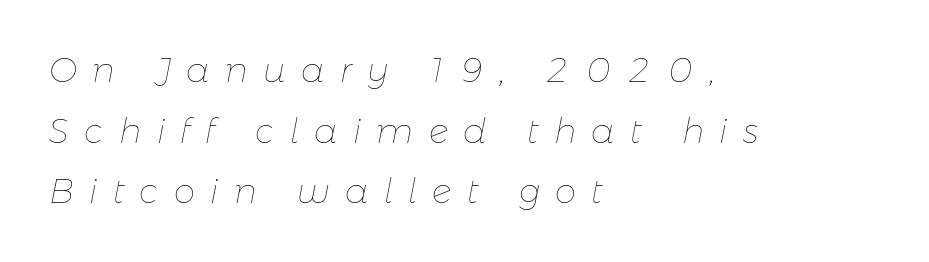
The image shows 34 px thin type, italic (leaning right); set left-aligned, line spacing 1.78x, unusually wide letter spacing (+0.45 em), not underlined; low stroke contrast and a medium x-height.
